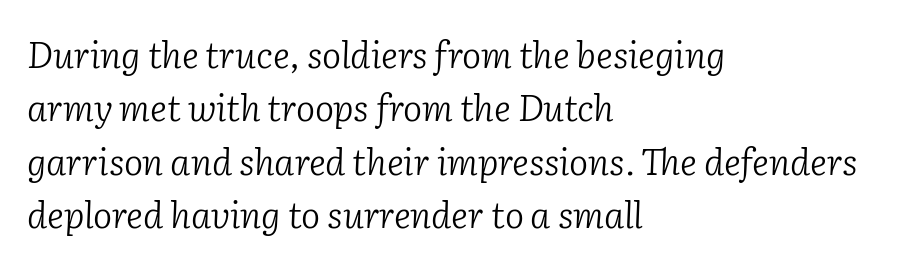
The image shows 36 px light serif type, italic (leaning right); set left-aligned, normal line spacing (1.48x), normal letter spacing, not underlined; low stroke contrast and a medium x-height.
